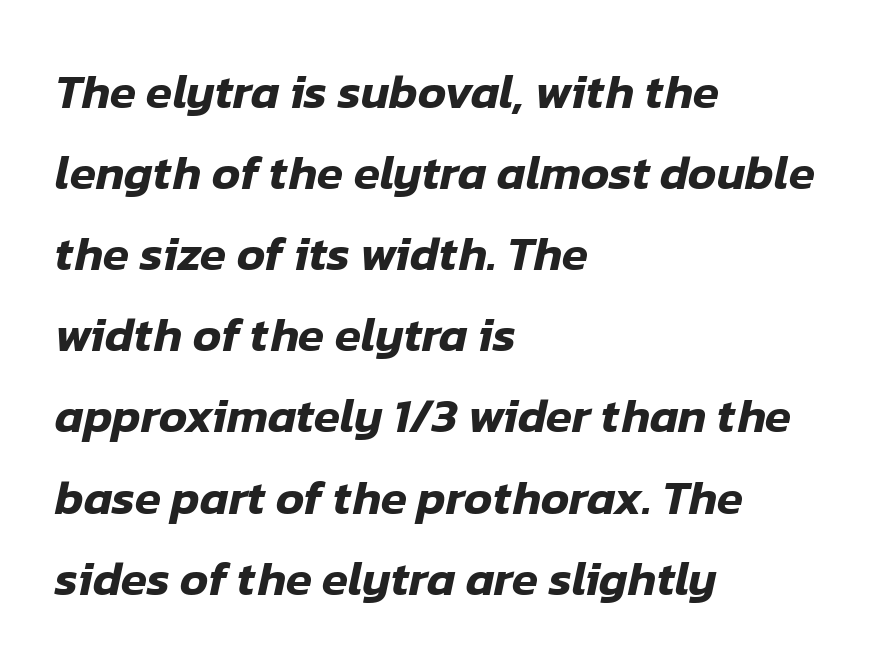
Here the glyphs are tracked normally, forming tight word shapes. Slant detected: the letters are inclined. The lines sit at an ordinary, default distance from one another. The foot of each line stays bare and open.
